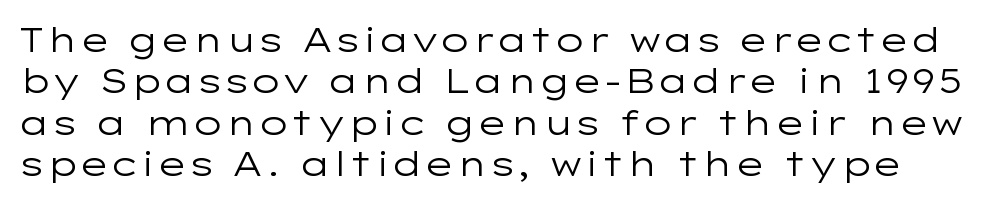
{"serif": "no", "italic": "no", "bold": "no", "weight": "regular", "width": "wide", "stroke_contrast": "low", "x_height": "medium", "monospaced": "no", "underline": "no", "line_spacing_ratio": 1.22, "letter_spacing": "normal", "letter_spacing_em": 0.0, "glyph_px": 34}
